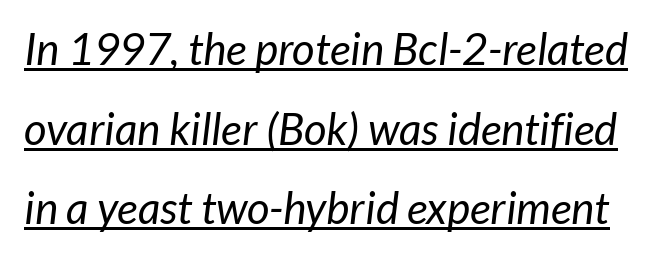
{"serif": "no", "bold": "no", "weight": "regular", "width": "normal", "stroke_contrast": "low", "x_height": "medium", "monospaced": "no", "underline": "yes", "line_spacing_ratio": 1.81, "letter_spacing": "normal", "letter_spacing_em": 0.0, "glyph_px": 44}
